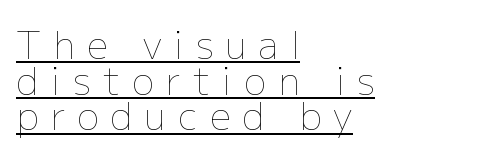
Do the letters lean? They stand straight. What stands out about the letter spacing? Its width — letters are far apart. The typesetter chose a ragged-right arrangement here. Honestly, the underline is the first thing you notice here.
